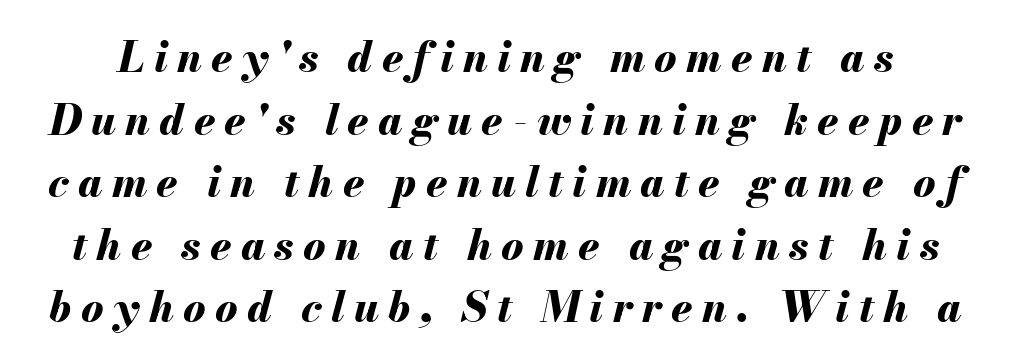
A typesetter would call this leading conventional body-copy spacing. Any mark beneath the type? The region is blank. You'd pick this weight for a headline — it's a proper bold. Characters are canted at an angle relative to the baseline's perpendicular.
